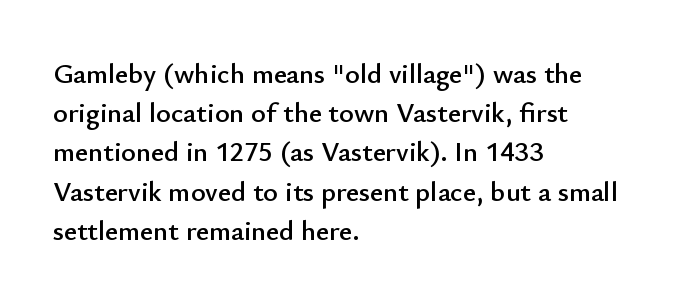
{"serif": "no", "italic": "no", "width": "normal", "stroke_contrast": "low", "x_height": "small", "monospaced": "no", "underline": "no", "align": "left", "line_spacing": "normal", "line_spacing_ratio": 1.4, "letter_spacing": "normal", "letter_spacing_em": 0.0, "glyph_px": 28}
